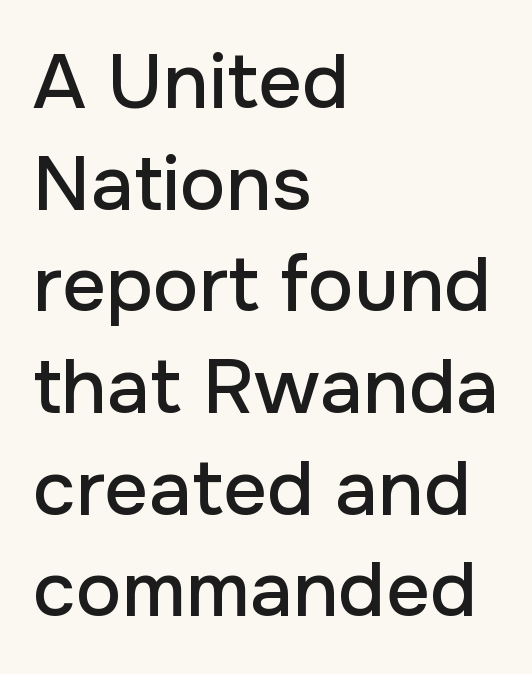
Q: Is the text italic (slanted)? A: No, it is upright.
Q: Is the typeface a serif or a sans-serif typeface? A: Sans-serif.
Q: Is the text underlined? A: No.
Q: How is the paragraph aligned? A: Left-aligned.
Q: Is the spacing between letters normal or unusually wide? A: Normal.
Q: Is the spacing between lines tight, normal or loose? A: Normal.
Q: Width (condensed, normal, or wide)? A: Normal.
Q: Stroke contrast? A: Low.
Q: x-height? A: Medium.
Q: Monospaced? A: No.
